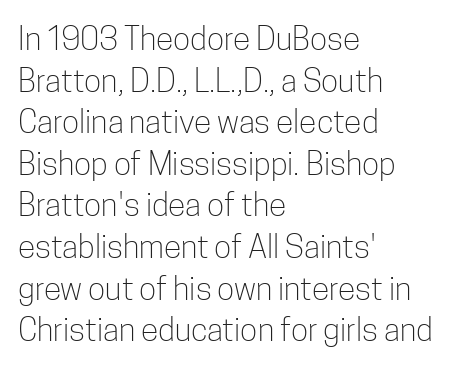
Vertical stems look standard width or narrower in stroke. Check where the strokes stop: nothing finishes them off — pure sans. Underline: absent. Whoever set this chose a conventional vertical rhythm. The passage shown is typed in a proportional face where columns would drift. Standard letterfit; no display-style spreading of the glyphs.
